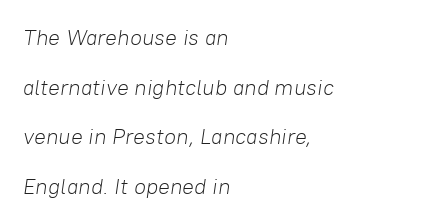
Q: Is the text bold? A: No.
Q: Is the text italic (slanted)? A: Yes, it leans right by about 8 degrees.
Q: Is the text underlined? A: No.
Q: How is the paragraph aligned? A: Left-aligned.
Q: Is the spacing between letters normal or unusually wide? A: Normal.
Q: Is the spacing between lines tight, normal or loose? A: Loose.
